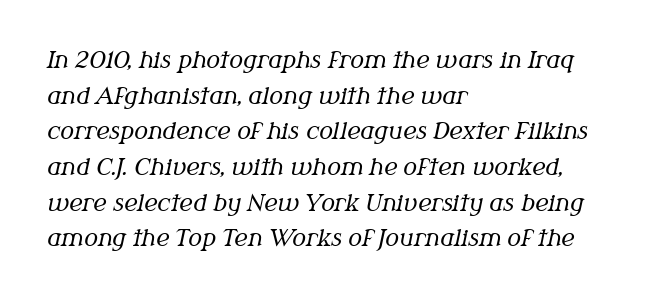
It's the slanting kind of type. Glyph-to-glyph distance matches everyday printed text. Weight: not bold — regular or lighter. Layout note: lines flush left.
